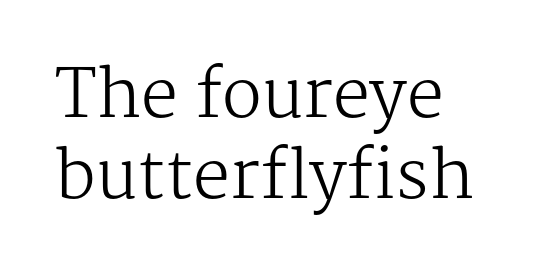
Q: Is the text bold? A: No.
Q: Is the text italic (slanted)? A: No, it is upright.
Q: Is the typeface a serif or a sans-serif typeface? A: Serif.
Q: Is the text underlined? A: No.
Q: How is the paragraph aligned? A: Left-aligned.
Q: Is the spacing between letters normal or unusually wide? A: Normal.
Q: Width (condensed, normal, or wide)? A: Normal.
Q: Stroke contrast? A: Medium.
Q: x-height? A: Medium.
Q: Monospaced? A: No.
